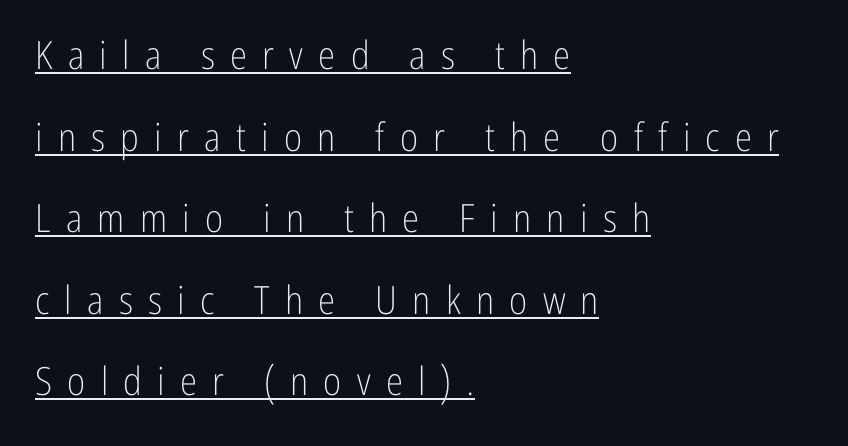
{"serif": "no", "italic": "no", "bold": "no", "weight": "light", "width": "condensed", "stroke_contrast": "low", "x_height": "medium", "monospaced": "no", "underline": "yes", "align": "left", "line_spacing": "loose", "line_spacing_ratio": 2.09, "letter_spacing": "wide", "letter_spacing_em": 0.39, "glyph_px": 39}
